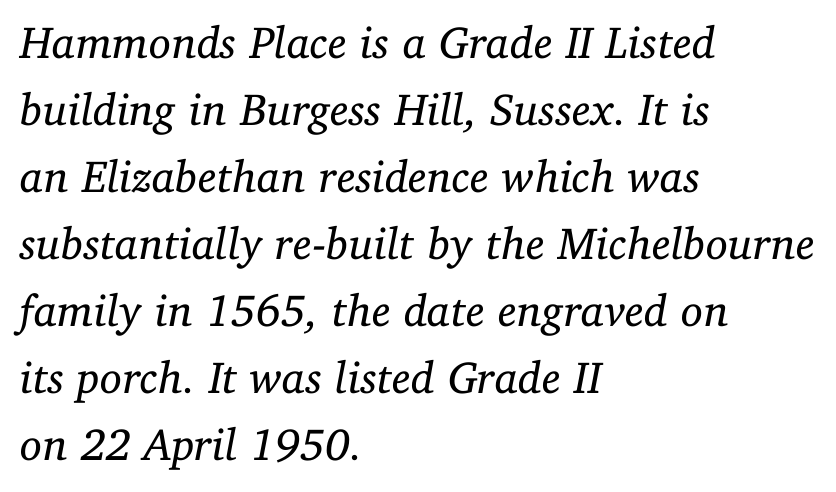
{"serif": "yes", "italic": "yes", "lean": "right", "slant_degrees": 11, "bold": "no", "weight": "regular", "width": "normal", "stroke_contrast": "low", "x_height": "medium", "monospaced": "no", "underline": "no", "align": "left", "line_spacing": "normal", "line_spacing_ratio": 1.49, "letter_spacing": "normal", "letter_spacing_em": 0.0, "glyph_px": 45}
